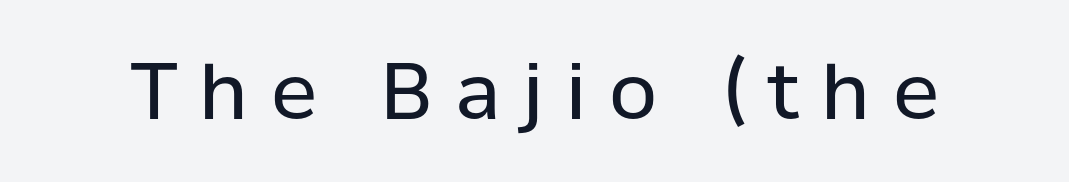
Here the glyphs are tracked loosely, breaking word shapes into spaced letters. Examine the stroke ends and you'll find no serifs. Plain, unruled lines of type. It's the straight-up-and-down kind of type. Stroke mass is kept to a normal reading level or below.
